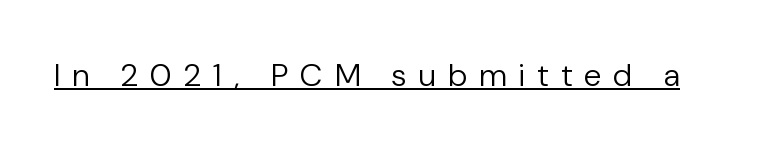
Style check: upright. Grotesque or geometric, the face here clearly has no serifs. The face used here is proportionally spaced, like ordinary book or web type. The weight tops out at a normal text grade. The lettering is marked with a stroke running underneath it.
